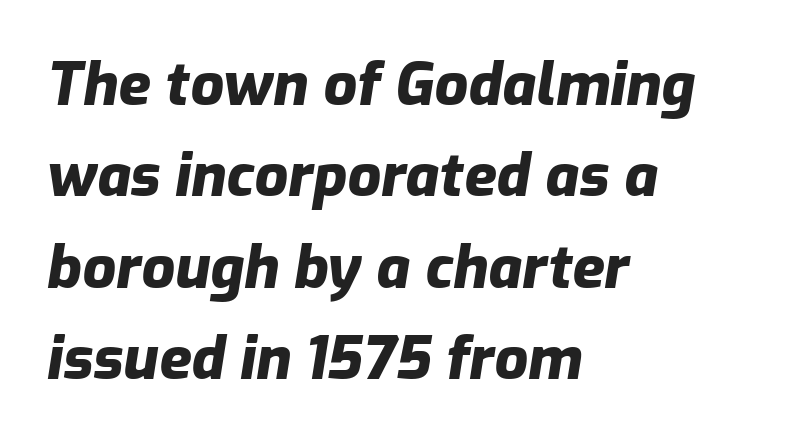
The words here are not underlined. The passage shown is emphatically bold. Summary of vertical rhythm: regular, with standard interline spacing. Observe the ordinary spacing: letters are neighbours, not strangers. Note the varied advance widths — an 'i' is clearly narrower than an 'm'. Horizontally, the lines are justified to the leading edge only.
